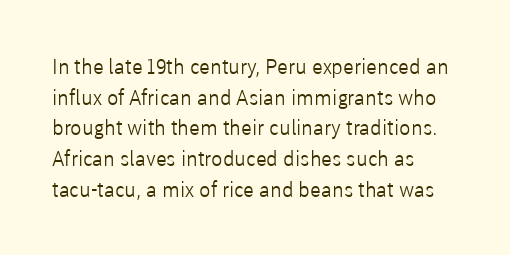
The strip under each line holds only bare page. The lines in this sample share a left origin and differ only in where they stop. The block of text has a typical density, with ordinary space between rows. A typesetter would call this zero additional tracking. Each stroke keeps to a modest, everyday thickness or less. Style check: upright.
